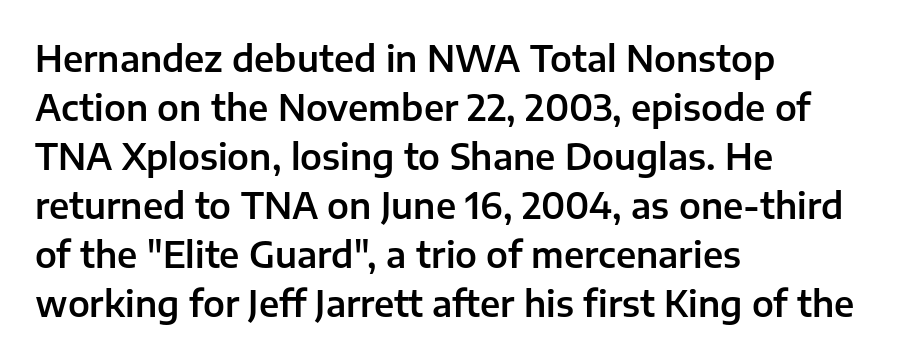
{"serif": "no", "italic": "no", "width": "normal", "stroke_contrast": "low", "x_height": "medium", "monospaced": "no", "underline": "no", "align": "left", "line_spacing": "normal", "line_spacing_ratio": 1.4, "letter_spacing": "normal", "letter_spacing_em": 0.0, "glyph_px": 35}
